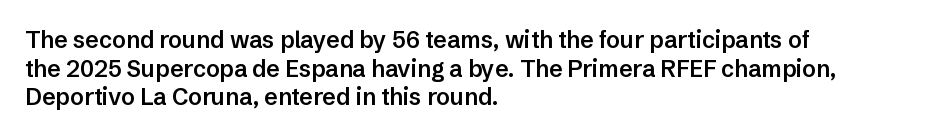
The image shows 23 px text type, upright; set left-aligned, normal line spacing (1.25x), normal letter spacing, not underlined.
